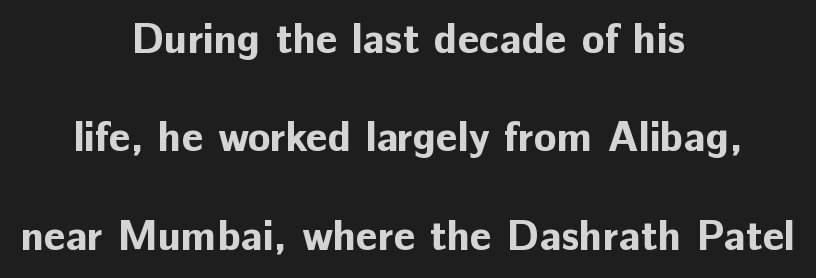
Interline gaps are noticeably wide in this sample. The letters are bold, with thick, heavy strokes. You could call the tracking neutral — neither tight nor loose. The face used here is a sans, in the tradition of grotesques and geometrics.
